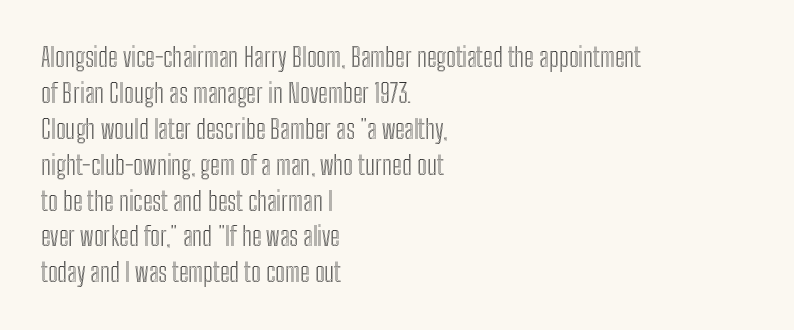
{"italic": "no", "underline": "no", "align": "left", "line_spacing": "normal", "line_spacing_ratio": 1.38, "letter_spacing": "normal", "letter_spacing_em": 0.0, "glyph_px": 26}
